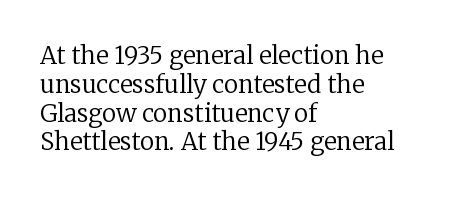
The image shows 24 px text type, upright; set left-aligned, line spacing 1.2x, normal letter spacing, not underlined.
